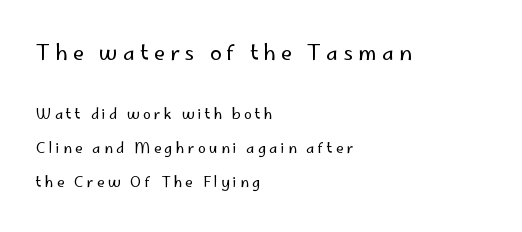
The image shows 21 px text type, upright; set left-aligned, loose line spacing (2.41x), unusually wide letter spacing (+0.24 em), not underlined; the first (top) block is 1.5x larger.
